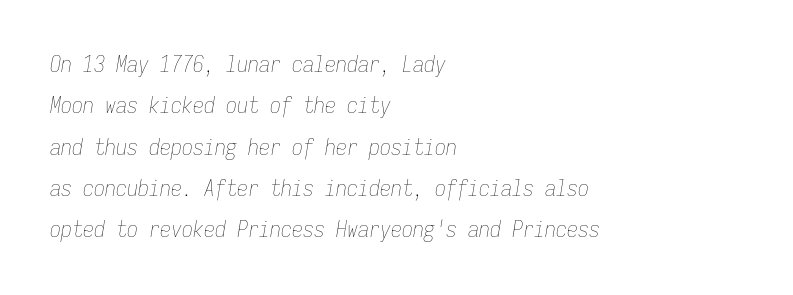
Q: Is the text bold? A: No.
Q: Is the text italic (slanted)? A: Yes, it leans right by about 9 degrees.
Q: Is the text underlined? A: No.
Q: How is the paragraph aligned? A: Left-aligned.
Q: Is the spacing between letters normal or unusually wide? A: Normal.
